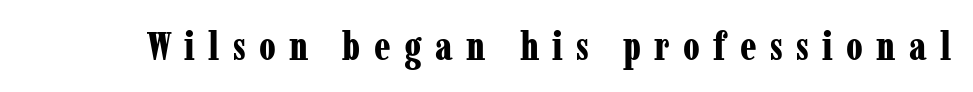
The image shows 39 px bold, condensed serif type, upright; set unusually wide letter spacing (+0.34 em), not underlined; low stroke contrast and a medium x-height.
